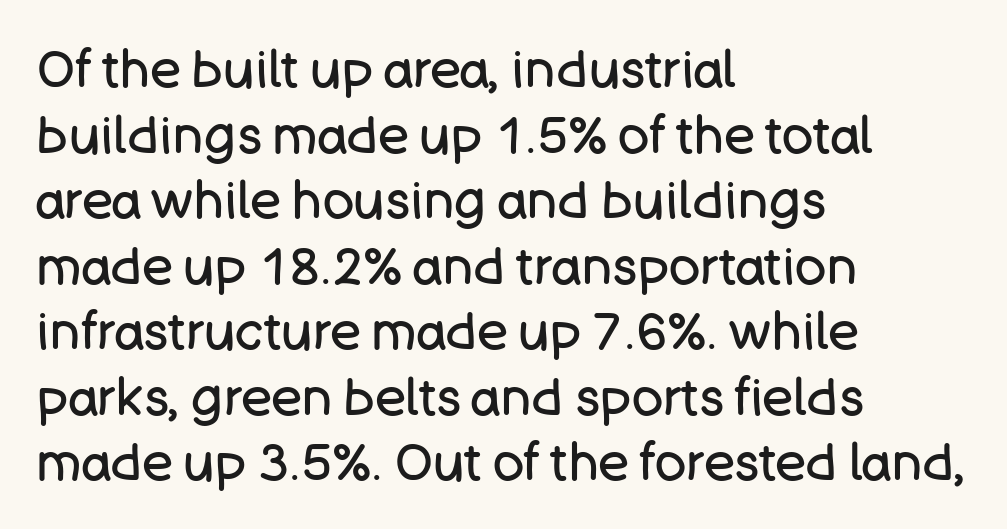
{"serif": "no", "italic": "no", "bold": "no", "weight": "regular", "width": "normal", "stroke_contrast": "low", "x_height": "large", "monospaced": "no", "underline": "no", "align": "left", "line_spacing": "normal", "line_spacing_ratio": 1.26, "letter_spacing": "normal", "letter_spacing_em": 0.0, "glyph_px": 52}
